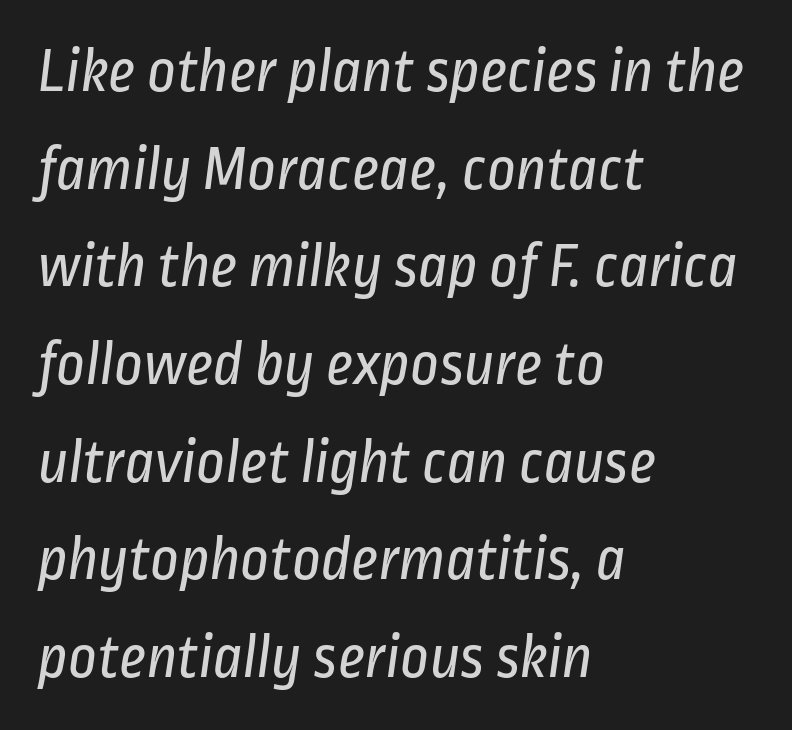
The image shows 63 px regular-weight, condensed sans-serif type; set left-aligned, normal line spacing (1.55x), normal letter spacing, not underlined; low stroke contrast and a medium x-height.
